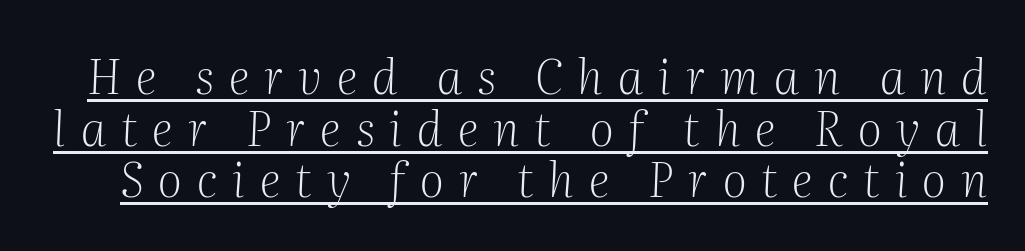
Spacing verdict: proportional, widths tailored to each character. Cramped leading. In designer terms, the underline attribute is active on this setting. Check where the strokes stop: tiny serifs finish them off.
